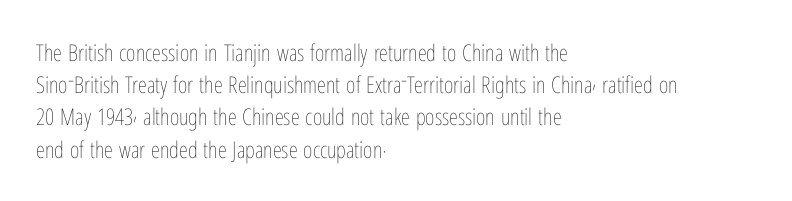
{"italic": "no", "bold": "no", "underline": "no", "align": "left", "line_spacing": "normal", "line_spacing_ratio": 1.4, "letter_spacing": "normal", "letter_spacing_em": 0.0, "glyph_px": 23}
